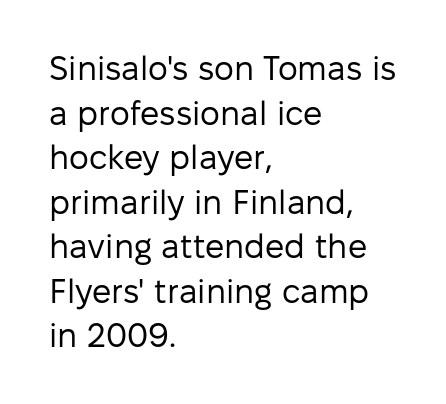
The image shows 34 px regular-weight sans-serif type, upright; set left-aligned, normal line spacing (1.31x), normal letter spacing, not underlined; low stroke contrast and a medium x-height.
